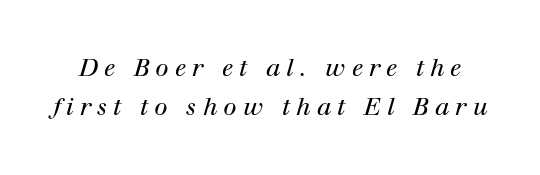
Q: Is the text bold? A: No.
Q: Is the text italic (slanted)? A: Yes, it leans right by about 12 degrees.
Q: Is the text underlined? A: No.
Q: Is the spacing between letters normal or unusually wide? A: Unusually wide.
Q: Is the spacing between lines tight, normal or loose? A: Normal.
